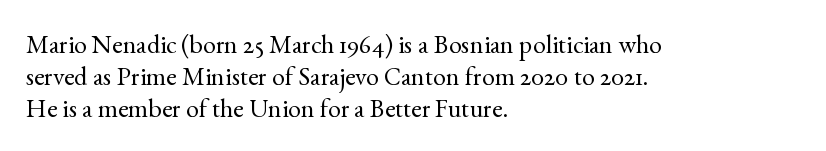
{"italic": "no", "bold": "no", "underline": "no", "align": "left", "line_spacing_ratio": 1.23, "letter_spacing": "normal", "letter_spacing_em": 0.0, "glyph_px": 26}
